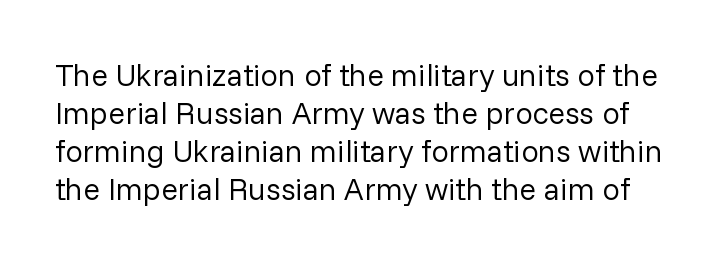
Has an underline been added? It has not. Think of a printed novel: that variable character pitch is what you see here. Summary of weight: not heavy and not bold. The gaps between neighbouring characters are ordinary and unremarkable. Stroke terminals: plain, sans-serif.
